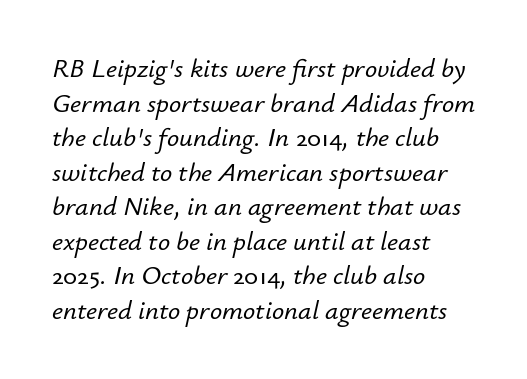
Q: Is the text italic (slanted)? A: Yes, it leans right by about 12 degrees.
Q: Is the text underlined? A: No.
Q: How is the paragraph aligned? A: Left-aligned.
Q: Is the spacing between letters normal or unusually wide? A: Normal.
Q: Is the spacing between lines tight, normal or loose? A: Normal.
